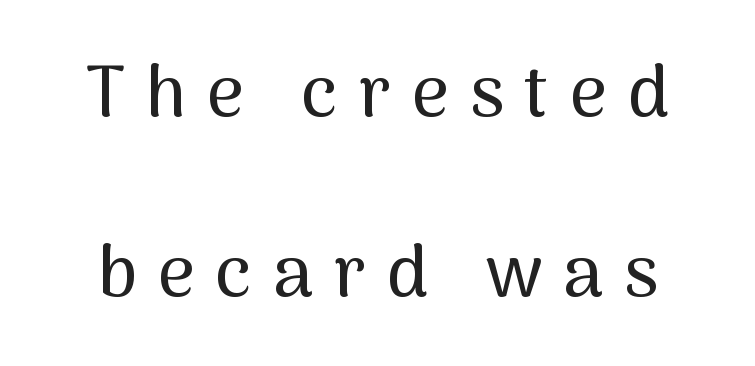
{"serif": "no", "italic": "no", "width": "normal", "stroke_contrast": "medium", "x_height": "medium", "monospaced": "no", "underline": "no", "line_spacing": "loose", "line_spacing_ratio": 2.5, "letter_spacing": "wide", "letter_spacing_em": 0.29, "glyph_px": 72}
